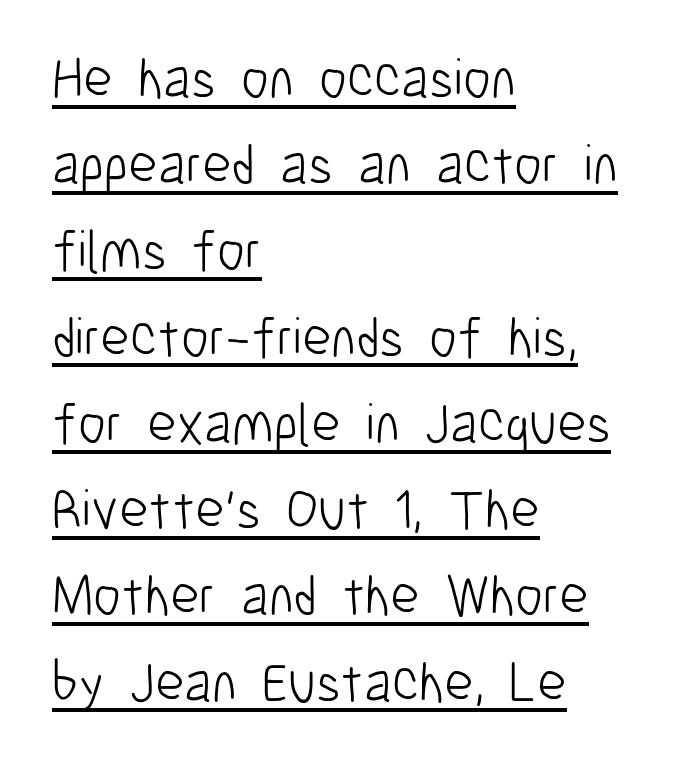
Q: Is the text bold? A: No.
Q: Is the text italic (slanted)? A: No, it is upright.
Q: Is the typeface a serif or a sans-serif typeface? A: Sans-serif.
Q: Is the text underlined? A: Yes.
Q: How is the paragraph aligned? A: Left-aligned.
Q: Is the spacing between letters normal or unusually wide? A: Normal.
Q: Is the spacing between lines tight, normal or loose? A: Normal.
Q: Width (condensed, normal, or wide)? A: Condensed.
Q: Stroke contrast? A: Low.
Q: x-height? A: Medium.
Q: Monospaced? A: No.
